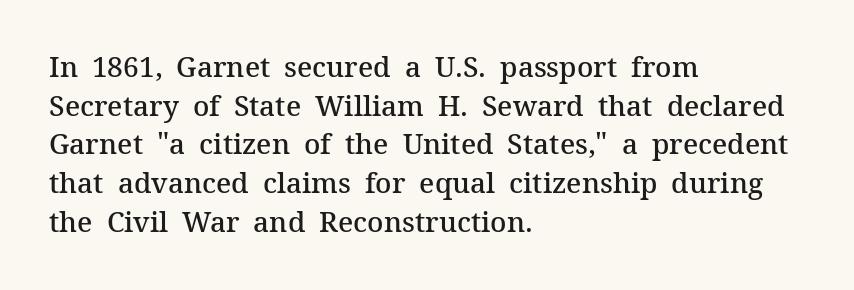
The image shows 28 px semibold serif type, upright; set left-aligned, normal line spacing (1.38x), normal letter spacing, not underlined; medium stroke contrast and a medium x-height.
